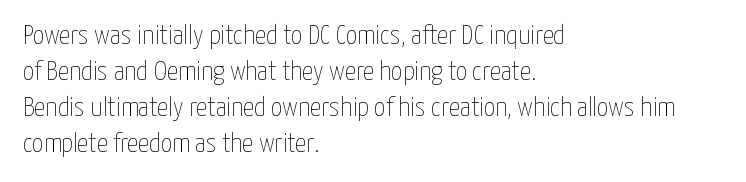
Which margin do the lines hug? The left one — the right edge is uneven. No extra ink here — the face is not bold. The zone under the glyphs is completely vacant. Varying glyph widths throughout — classic text-font behaviour. Words appear dense and cohesive because spacing is normal.
